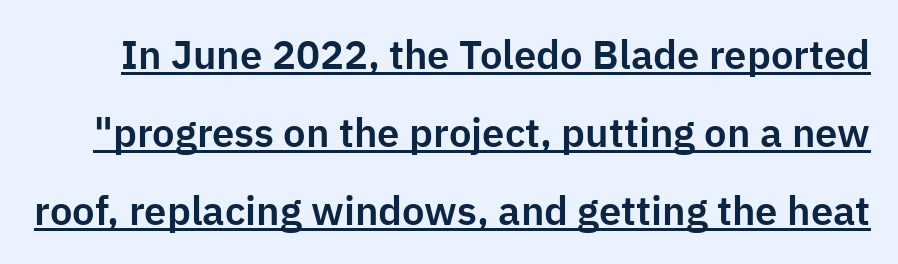
This rendering employs a face without finishing strokes, i.e., a sans-serif. Leading: increased. Is the letter spacing exaggerated? No — it looks like the ordinary default. Each line of the rendering has a horizontal stroke beneath the glyphs.
